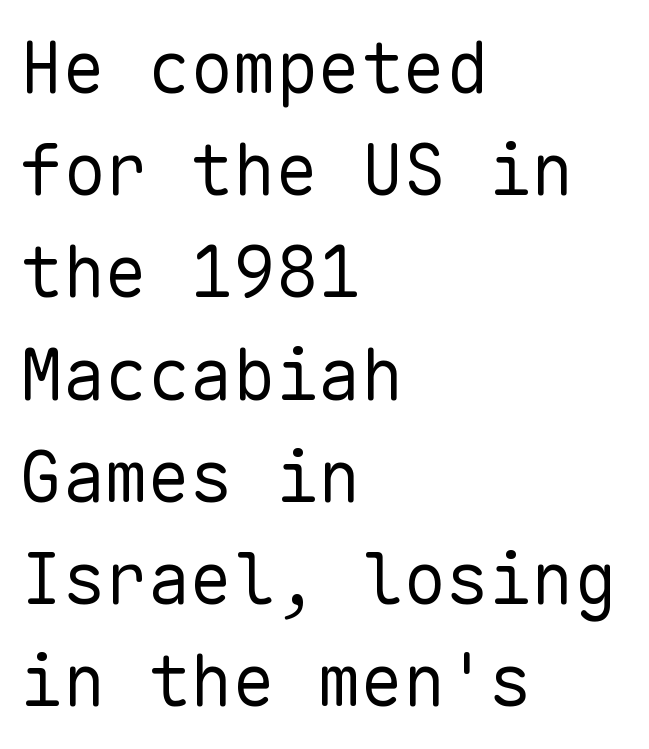
Q: Is the text bold? A: No.
Q: Is the text italic (slanted)? A: No, it is upright.
Q: Is the typeface a serif or a sans-serif typeface? A: Sans-serif.
Q: Is the text underlined? A: No.
Q: How is the paragraph aligned? A: Left-aligned.
Q: Is the spacing between letters normal or unusually wide? A: Normal.
Q: Is the spacing between lines tight, normal or loose? A: Normal.
Q: Width (condensed, normal, or wide)? A: Normal.
Q: Stroke contrast? A: Low.
Q: x-height? A: Medium.
Q: Monospaced? A: Yes.
